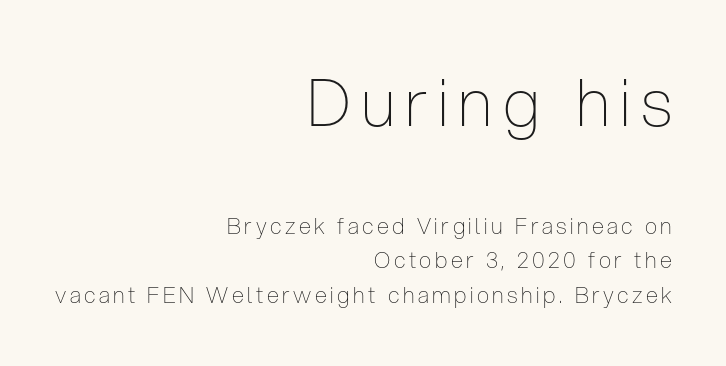
The image shows 65 px thin, condensed sans-serif type, upright; set right-aligned, normal line spacing (1.58x), not underlined; the first (top) block is 2.95x larger; low stroke contrast and a medium x-height.
